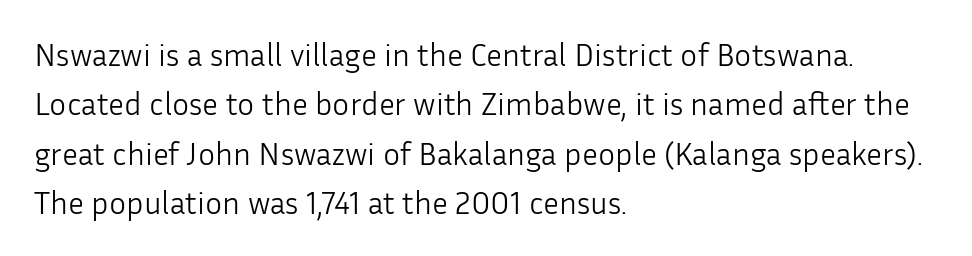
The rendering shows plain stroke endings on the letterforms — a sans-serif design. Stem width sits at or under what a default text font uses. Line spacing here is normal. Nobody drew a line under any word here. Tracking here is standard; glyphs follow each other at the usual distance. Note the varied advance widths — an 'i' is clearly narrower than an 'm'.
